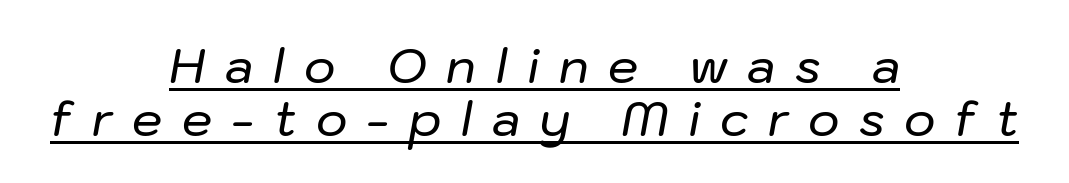
The image shows 48 px text type, italic (leaning right); set centered, tight line spacing (1.1x), unusually wide letter spacing (+0.4 em), underlined; low stroke contrast and a medium x-height.
